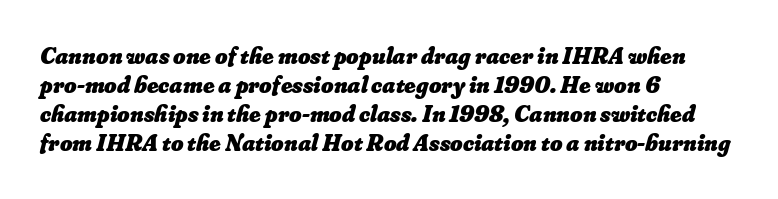
A student would call this left alignment; a typographer would say flush left, rag right. A typesetter would call this zero additional tracking. The zone under the glyphs is completely vacant. Pretty heavy lettering here — definitely bold.
